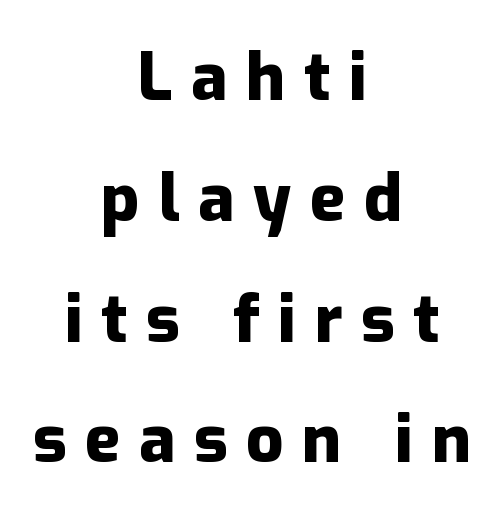
Q: Is the text bold? A: Yes.
Q: Is the text italic (slanted)? A: No, it is upright.
Q: Is the typeface a serif or a sans-serif typeface? A: Sans-serif.
Q: Is the text underlined? A: No.
Q: How is the paragraph aligned? A: Centered.
Q: Is the spacing between letters normal or unusually wide? A: Unusually wide.
Q: Width (condensed, normal, or wide)? A: Normal.
Q: Stroke contrast? A: Low.
Q: x-height? A: Medium.
Q: Monospaced? A: No.
